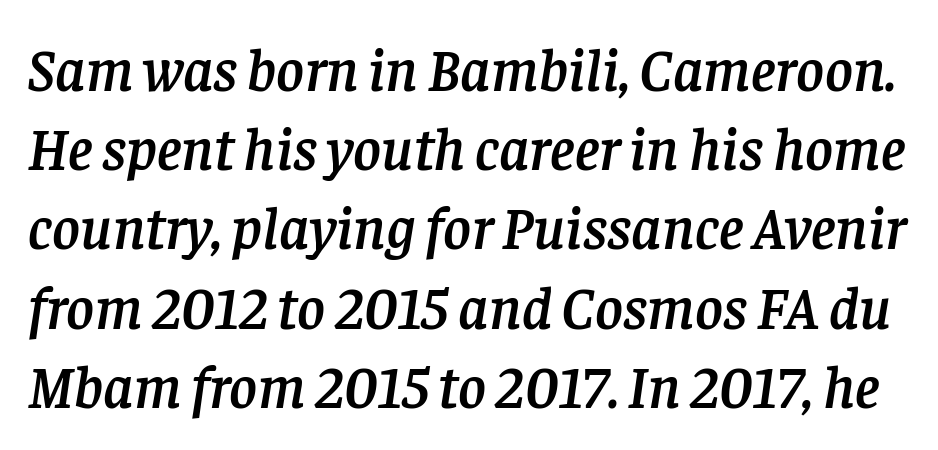
{"serif": "yes", "italic": "yes", "lean": "right", "slant_degrees": 8, "width": "normal", "stroke_contrast": "low", "x_height": "large", "monospaced": "no", "underline": "no", "line_spacing": "normal", "line_spacing_ratio": 1.32, "letter_spacing": "normal", "letter_spacing_em": 0.0, "glyph_px": 60}
